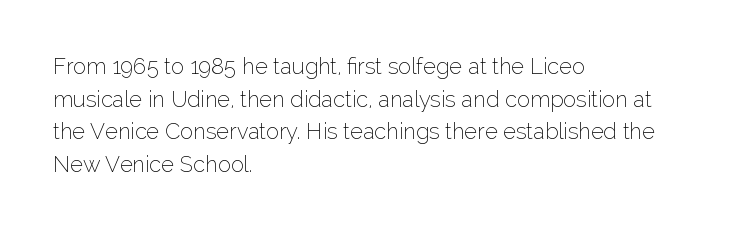
Q: Is the text bold? A: No.
Q: Is the text italic (slanted)? A: No, it is upright.
Q: Is the text underlined? A: No.
Q: How is the paragraph aligned? A: Left-aligned.
Q: Is the spacing between letters normal or unusually wide? A: Normal.
Q: Is the spacing between lines tight, normal or loose? A: Normal.
